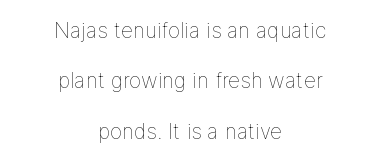
Vertical spacing — loose. No letter is thick-stroked: the sample isn't bold. The area under the type is left untouched. Characters follow at the spacing the type designer built in.
